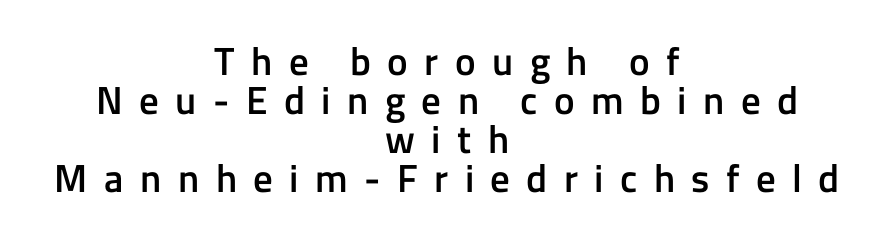
The image shows 39 px semibold sans-serif type, upright; set centered, tight line spacing (1.0x), unusually wide letter spacing (+0.42 em), not underlined; low stroke contrast and a medium x-height.
